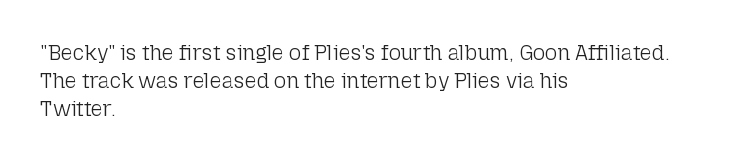
The paragraph has a hard left edge and a soft right edge. Rows of type keep a routine distance in the vertical direction. The letters sit at their default tracking, neither squeezed nor spread. Posture: vertical.
